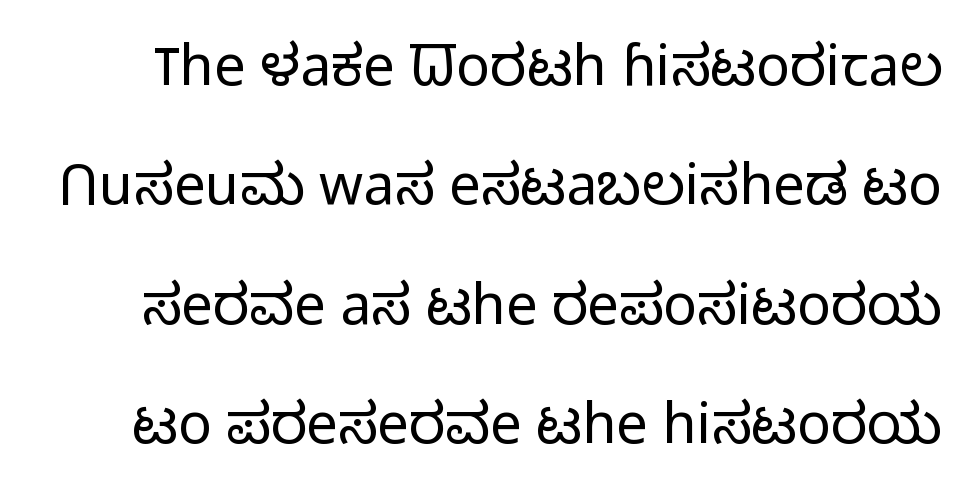
{"serif": "no", "italic": "no", "bold": "no", "weight": "light", "width": "normal", "stroke_contrast": "low", "x_height": "medium", "monospaced": "no", "underline": "no", "line_spacing": "loose", "line_spacing_ratio": 2.13, "letter_spacing": "normal", "letter_spacing_em": 0.0, "glyph_px": 56}
